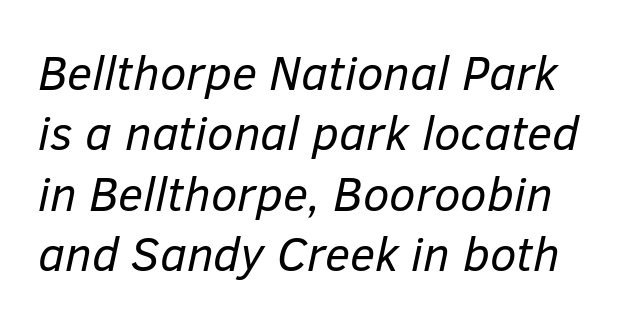
{"italic": "yes", "lean": "right", "slant_degrees": 12, "bold": "no", "weight": "regular", "width": "normal", "stroke_contrast": "low", "x_height": "medium", "monospaced": "no", "underline": "no", "line_spacing": "normal", "line_spacing_ratio": 1.26, "letter_spacing": "normal", "letter_spacing_em": 0.0, "glyph_px": 48}
